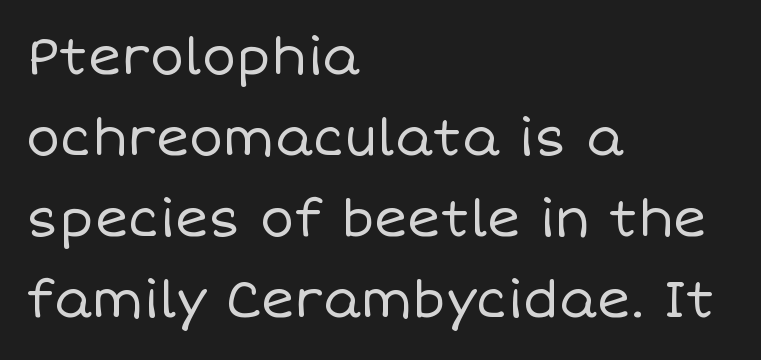
A quiet, ordinary-to-light weight characterises the typeface. Honestly, the letter spacing is just normal — you wouldn't notice it. These lines were composed using upright roman letters. You could not count columns in this text — the font is proportionally spaced. Honestly, the row spacing looks completely unremarkable.
